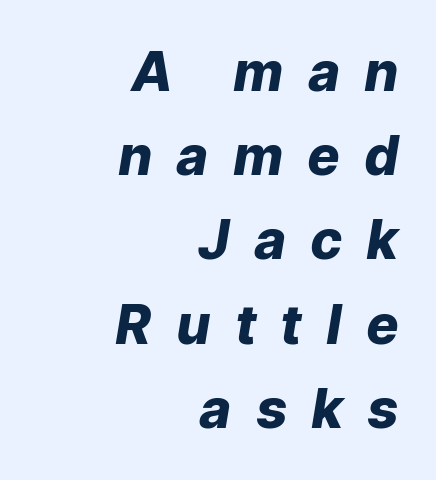
The image shows 54 px heavy type, italic (leaning right); set right-aligned, normal line spacing (1.56x), unusually wide letter spacing (+0.48 em), not underlined; low stroke contrast and a medium x-height.
